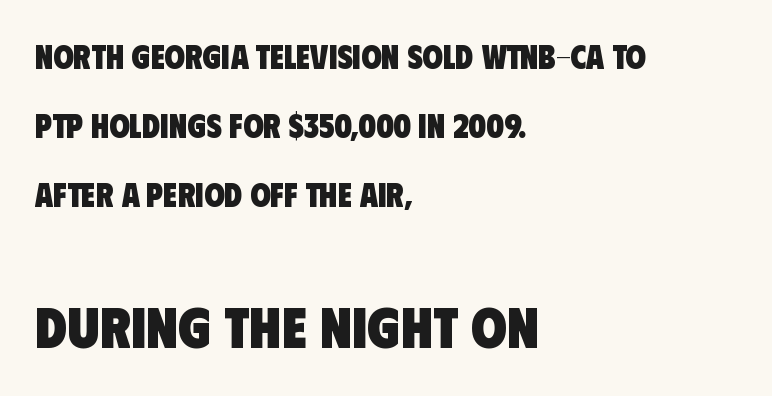
The image shows 58 px heavy, condensed sans-serif type; set left-aligned, loose line spacing (2.09x), normal letter spacing, not underlined; the second (bottom) block is 1.76x larger; low stroke contrast and a large x-height.
